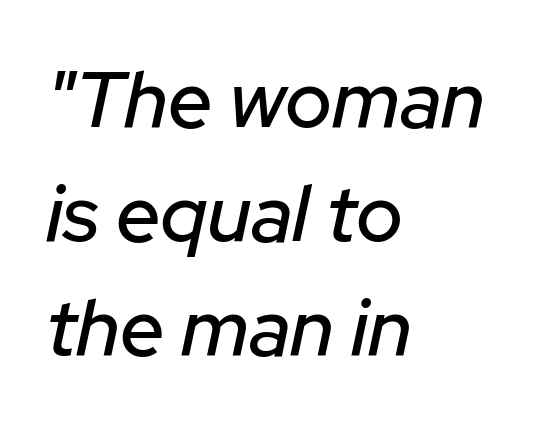
When letters slant like this, we call the style italic. Tracking here is standard; glyphs follow each other at the usual distance. The rendering anchors every line to the left-hand side. Character widths vary here, with narrow letters taking less room than wide ones.
